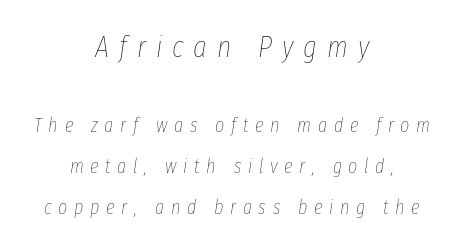
Interline gaps are noticeably wide in this sample. Think standard paragraph weight, or any step lighter than that. Does extra space separate the letters? Yes, quite a lot of it. Underlining? Definitely not there. The earlier block is typeset at a bigger size than the later block. Horizontal alignment here is central, giving a formal, balanced look.
